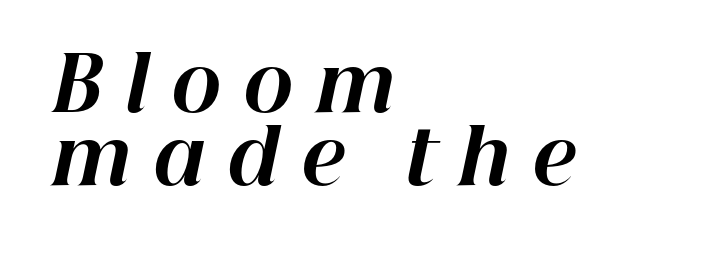
The image shows 75 px bold type, italic (leaning right); set left-aligned, tight line spacing (0.98x), unusually wide letter spacing (+0.29 em), not underlined; high stroke contrast and a medium x-height.
